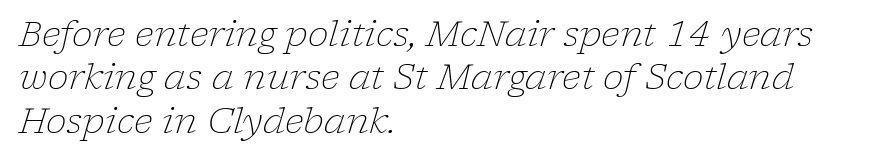
Yep, those are serifs on the letters. No word sits above an underline. Where is the straight margin? On the left. This is not heavy type; no bold has been used. Standard letterfit; no display-style spreading of the glyphs.
